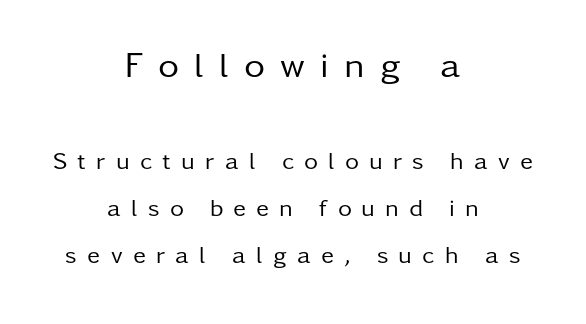
Q: Is the text bold? A: No.
Q: Is the text italic (slanted)? A: No, it is upright.
Q: Is the typeface a serif or a sans-serif typeface? A: Sans-serif.
Q: Is the text underlined? A: No.
Q: How is the paragraph aligned? A: Centered.
Q: Is the spacing between letters normal or unusually wide? A: Unusually wide.
Q: Is the spacing between lines tight, normal or loose? A: Loose.
Q: Which block of text is set in a larger size, the first (top) or the second (bottom)? A: The first (top) one.
Q: Width (condensed, normal, or wide)? A: Normal.
Q: Stroke contrast? A: Low.
Q: x-height? A: Medium.
Q: Monospaced? A: No.
